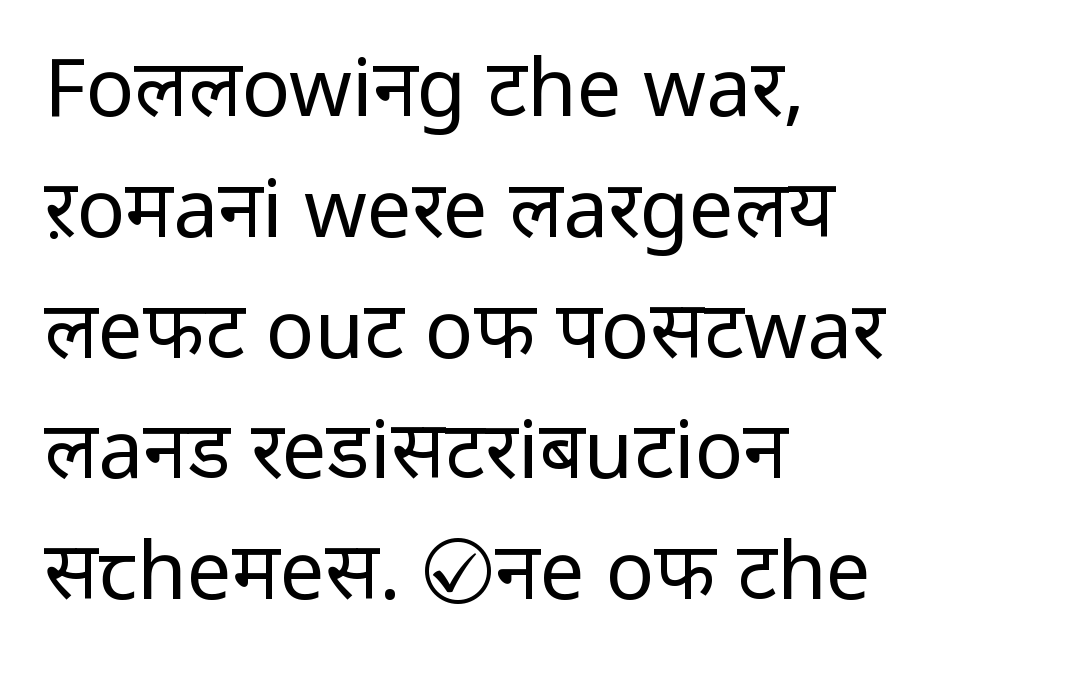
Q: Is the text bold? A: No.
Q: Is the text italic (slanted)? A: No, it is upright.
Q: Is the typeface a serif or a sans-serif typeface? A: Sans-serif.
Q: Is the text underlined? A: No.
Q: How is the paragraph aligned? A: Left-aligned.
Q: Is the spacing between letters normal or unusually wide? A: Normal.
Q: Is the spacing between lines tight, normal or loose? A: Normal.
Q: Width (condensed, normal, or wide)? A: Normal.
Q: Stroke contrast? A: Low.
Q: x-height? A: Medium.
Q: Monospaced? A: No.
